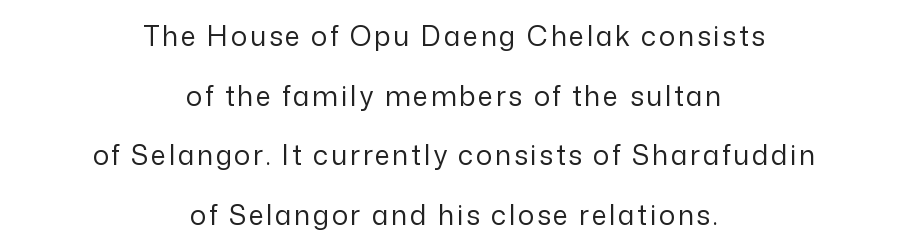
Q: Is the text bold? A: No.
Q: Is the text italic (slanted)? A: No, it is upright.
Q: Is the text underlined? A: No.
Q: How is the paragraph aligned? A: Centered.
Q: Is the spacing between lines tight, normal or loose? A: Loose.
